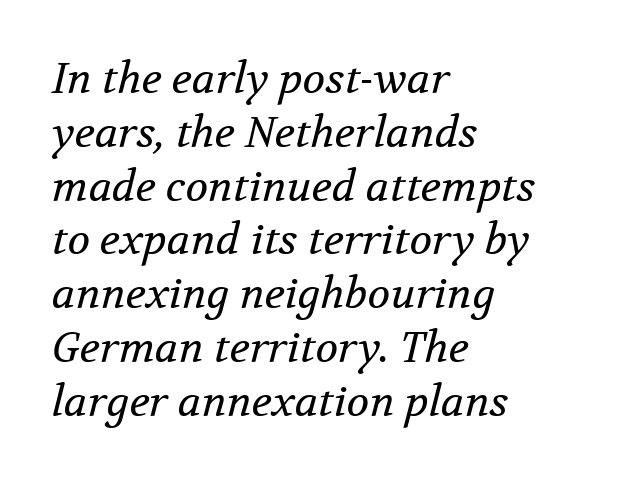
{"serif": "yes", "italic": "yes", "lean": "right", "slant_degrees": 12, "bold": "no", "weight": "regular", "width": "normal", "stroke_contrast": "medium", "x_height": "medium", "monospaced": "no", "underline": "no", "align": "left", "line_spacing": "normal", "line_spacing_ratio": 1.28, "letter_spacing": "normal", "letter_spacing_em": 0.0, "glyph_px": 42}
